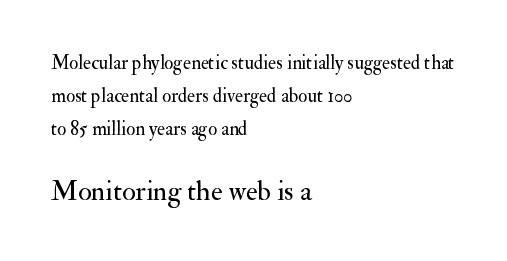
If you drew a line through each stem, it would be perfectly vertical. Does extra space separate the letters? No, they use regular spacing. This sample has the flowing, uneven cadence of proportional lettering. The designer went with a serif here, giving each stem small feet.
